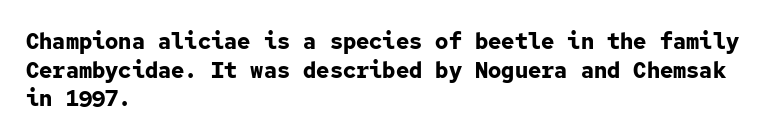
Q: Is the text bold? A: Yes.
Q: Is the text italic (slanted)? A: No, it is upright.
Q: Is the text underlined? A: No.
Q: How is the paragraph aligned? A: Left-aligned.
Q: Is the spacing between letters normal or unusually wide? A: Normal.
Q: Is the spacing between lines tight, normal or loose? A: Normal.
